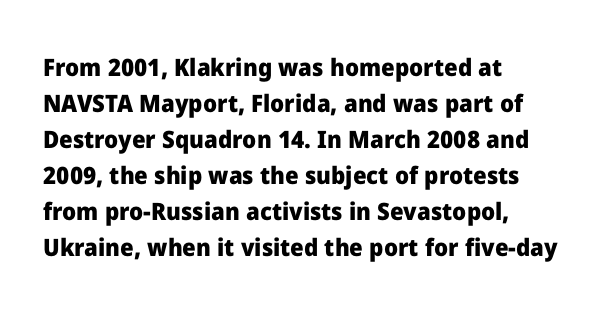
{"italic": "no", "bold": "yes", "underline": "no", "align": "left", "line_spacing": "normal", "line_spacing_ratio": 1.5, "letter_spacing": "normal", "letter_spacing_em": 0.0, "glyph_px": 24}
